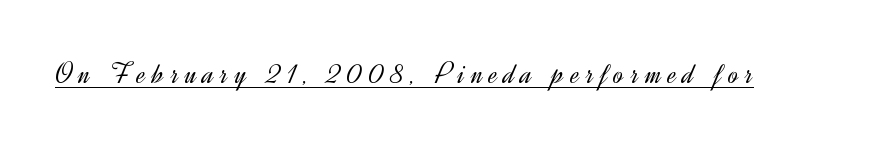
Look at the bottom of the vertical strokes: they stop flat, with no serifs. A quiet, ordinary-to-light weight characterises the typeface. Short note: letters widely spaced. This sample carries an underscore along the baseline area.
